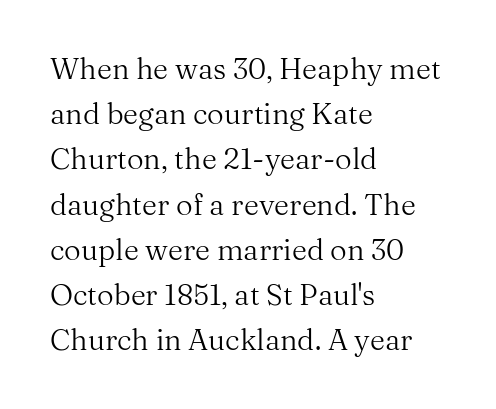
The image shows 29 px regular-weight serif type, upright; set left-aligned, normal line spacing (1.56x), normal letter spacing, not underlined; medium stroke contrast and a medium x-height.
